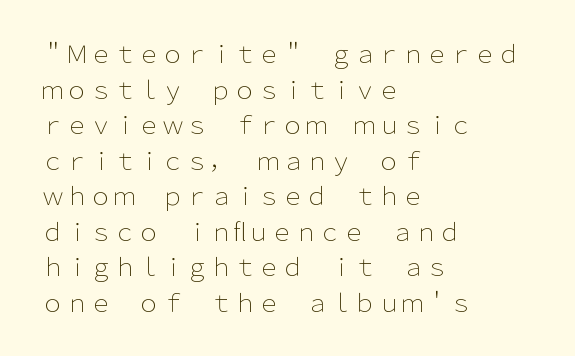
No italicization has been applied; the sample stays upright. Each line starts at the same left margin while the right side varies. Weight: regular or lighter. Compared with typical paragraphs, the rows here are spaced about the same. No extra tracking has been applied to these lines. Any mark beneath the type? The region is blank.
